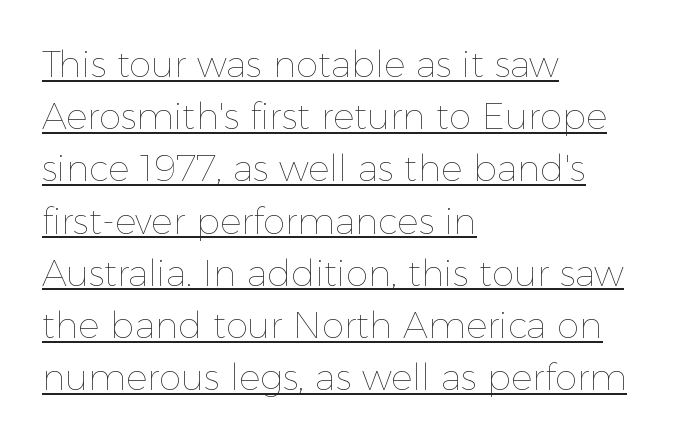
Q: Is the text bold? A: No.
Q: Is the text italic (slanted)? A: No, it is upright.
Q: Is the text underlined? A: Yes.
Q: How is the paragraph aligned? A: Left-aligned.
Q: Is the spacing between letters normal or unusually wide? A: Normal.
Q: Is the spacing between lines tight, normal or loose? A: Normal.
Q: Width (condensed, normal, or wide)? A: Normal.
Q: x-height? A: Medium.
Q: Monospaced? A: No.
